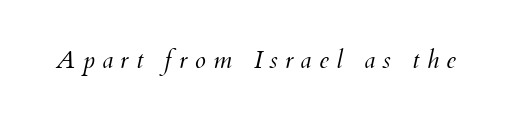
If you drew a line through each stem, it would be angled. Each stroke keeps to a modest, everyday thickness or less. The rendering inserts visible extra space after every character. Underlining? Definitely not there.
